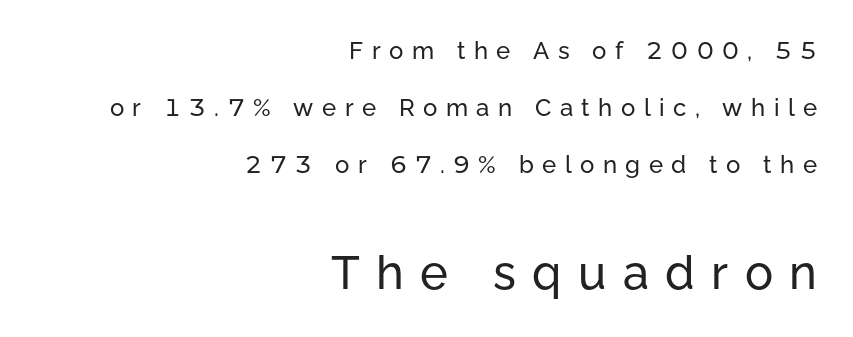
The image shows 47 px sans-serif type, upright; set right-aligned, loose line spacing (2.37x), unusually wide letter spacing (+0.35 em), not underlined; the second (bottom) block is 1.96x larger; low stroke contrast and a medium x-height.
